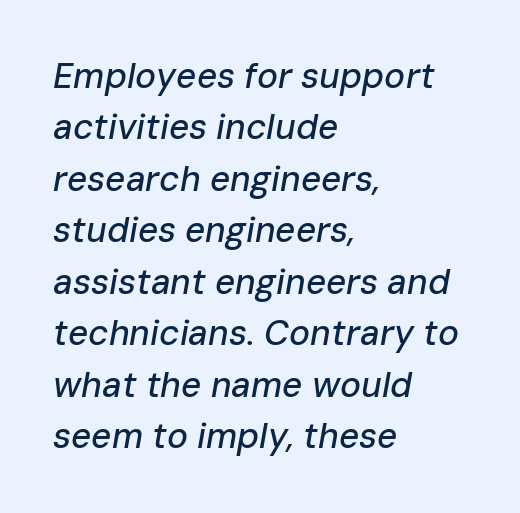
The image shows 35 px text type, italic (leaning right); set left-aligned, normal line spacing (1.47x), normal letter spacing, not underlined; low stroke contrast and a medium x-height.
